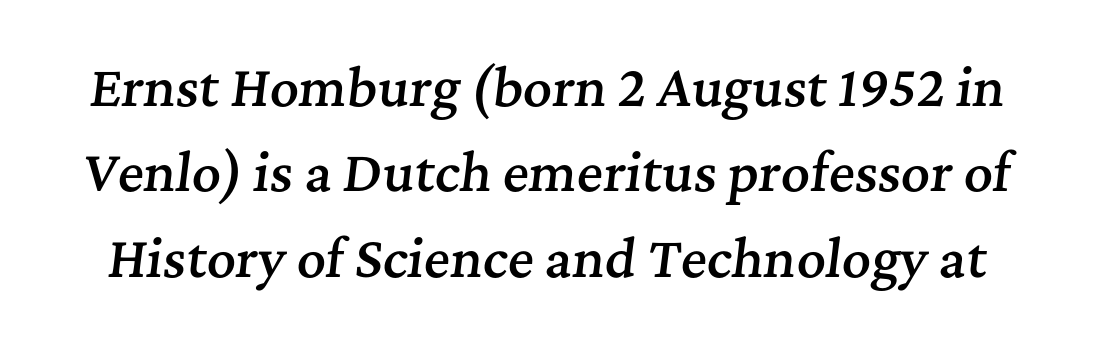
{"serif": "yes", "italic": "yes", "lean": "right", "slant_degrees": 7, "bold": "semi", "weight": "semibold", "width": "normal", "stroke_contrast": "medium", "x_height": "medium", "monospaced": "no", "underline": "no", "line_spacing_ratio": 1.71, "letter_spacing": "normal", "letter_spacing_em": 0.0, "glyph_px": 50}
